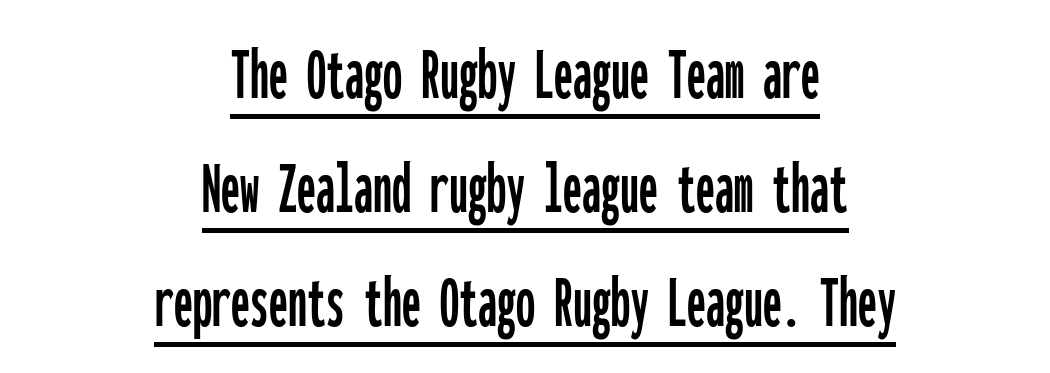
The letters stand straight up with perfectly vertical stems. Every character here occupies the same horizontal width, giving the sample a typewriter-like rhythm. Alignment: centered. Glyph-to-glyph distance matches everyday printed text.
